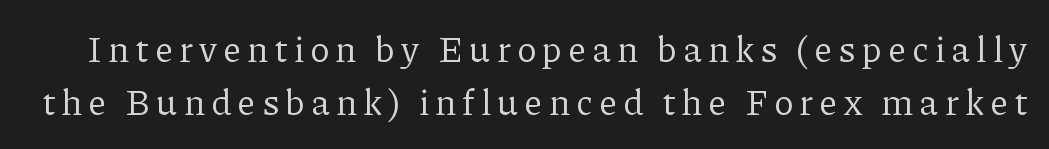
Q: Is the text bold? A: No.
Q: Is the text italic (slanted)? A: No, it is upright.
Q: Is the typeface a serif or a sans-serif typeface? A: Serif.
Q: Is the text underlined? A: No.
Q: Is the spacing between lines tight, normal or loose? A: Normal.
Q: Width (condensed, normal, or wide)? A: Normal.
Q: Stroke contrast? A: Low.
Q: x-height? A: Medium.
Q: Monospaced? A: No.
